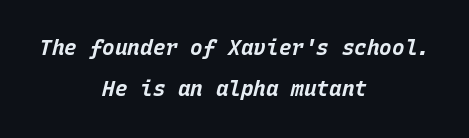
The typesetting leans heavy: a genuine bold. The glyphs look as if they've been sheared to an angle. Rows of type keep a wide berth in the vertical direction. This rendering uses center alignment, leaving both contours irregular but symmetric. What stands out about the letter spacing? Nothing — it is the standard amount.
